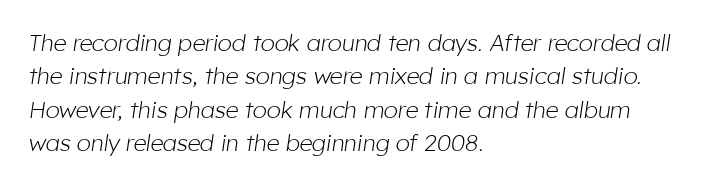
The rendering applies a slant to the glyphs. Letters have the restrained weight of plain body copy at most. Each row of text sits above clean, open space. The face used here is rendered with its standard letterfit. These lines are set flush left with a ragged right edge. Leading matches the norm, producing a regular column.
